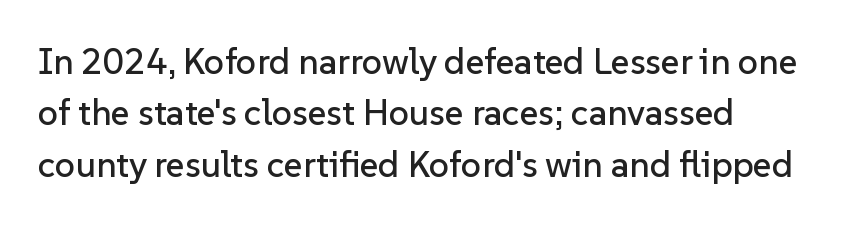
{"serif": "no", "italic": "no", "width": "normal", "stroke_contrast": "low", "x_height": "medium", "monospaced": "no", "underline": "no", "align": "left", "line_spacing": "normal", "line_spacing_ratio": 1.43, "letter_spacing": "normal", "letter_spacing_em": 0.0, "glyph_px": 36}
